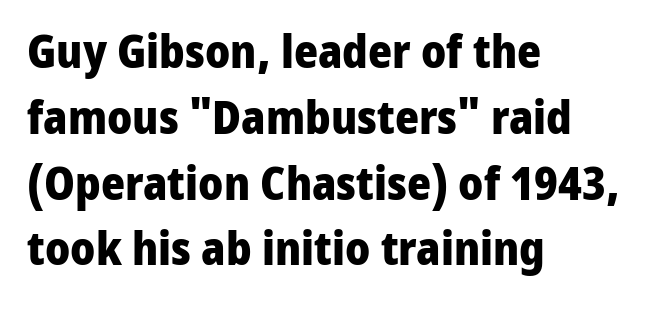
The image shows 46 px heavy sans-serif type, upright; set left-aligned, normal line spacing (1.43x), normal letter spacing, not underlined; low stroke contrast and a medium x-height.
